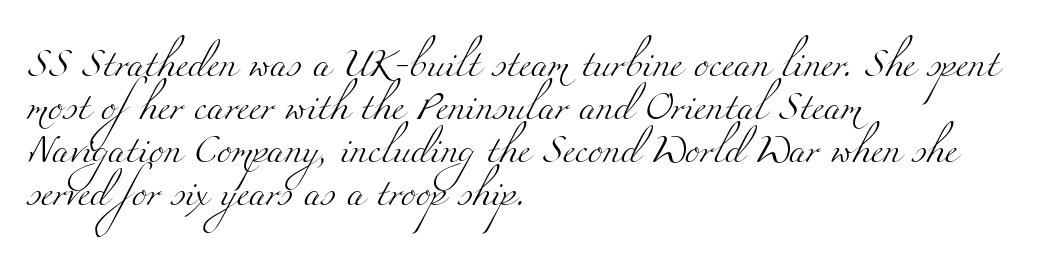
These lines are rendered in a variable-pitch font. The type is set solid horizontally, with unmodified tracking. This sample keeps an unexceptional amount of space between lines.
